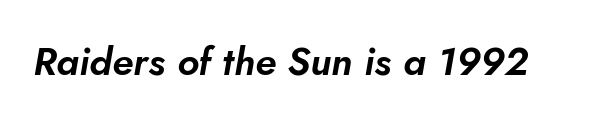
The image shows 39 px text type, italic (leaning right); set normal letter spacing, not underlined; low stroke contrast and a small x-height.
